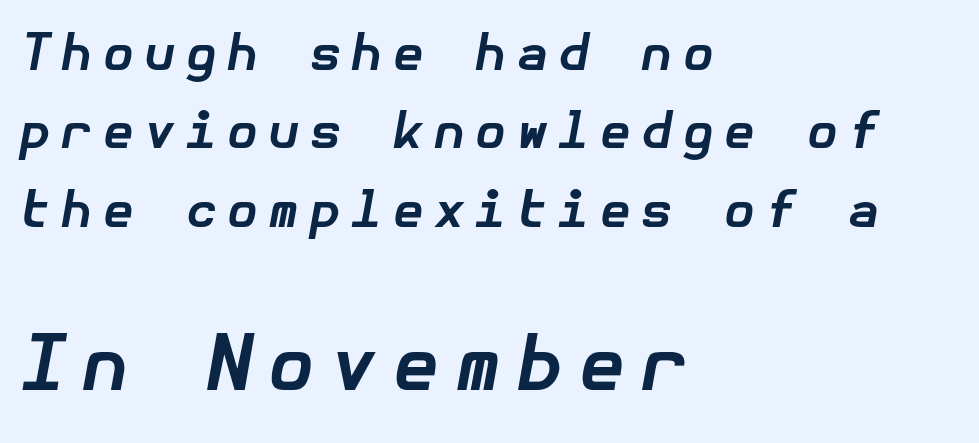
Compared with typical body copy, the letter spacing here is much looser. Slanted lettering throughout. The designer left line spacing at the default. Pretty heavy lettering here — definitely bold. The baseline area is clear. Alignment: flush left.
